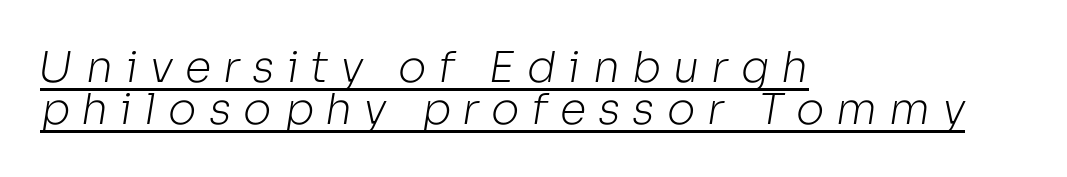
The image shows 43 px light sans-serif type; set left-aligned, tight line spacing (0.97x), unusually wide letter spacing (+0.28 em), underlined; low stroke contrast and a medium x-height.
